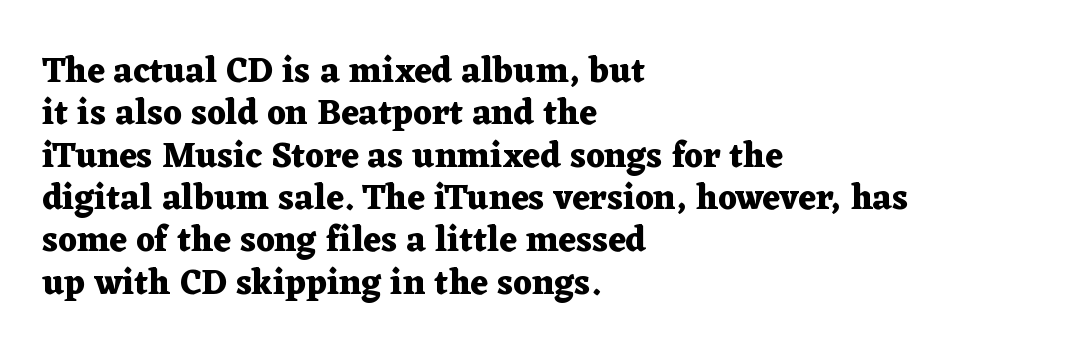
{"serif": "yes", "italic": "no", "bold": "yes", "weight": "heavy", "width": "wide", "stroke_contrast": "medium", "x_height": "medium", "monospaced": "no", "underline": "no", "align": "left", "line_spacing_ratio": 1.21, "letter_spacing": "normal", "letter_spacing_em": 0.0, "glyph_px": 35}
